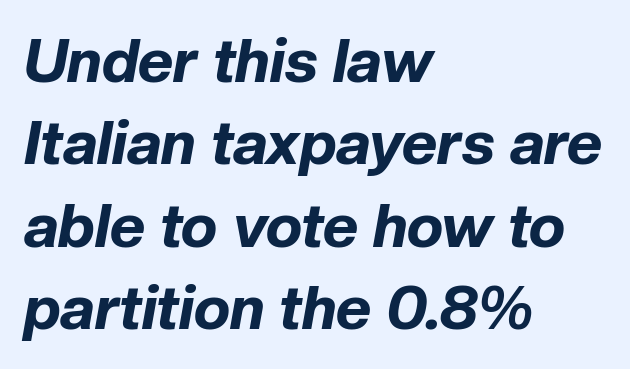
{"italic": "yes", "lean": "right", "slant_degrees": 10, "bold": "yes", "weight": "bold", "width": "normal", "stroke_contrast": "low", "x_height": "medium", "monospaced": "no", "underline": "no", "align": "left", "line_spacing": "normal", "line_spacing_ratio": 1.35, "letter_spacing": "normal", "letter_spacing_em": 0.0, "glyph_px": 61}
